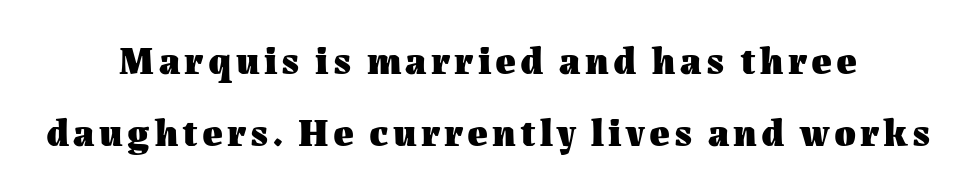
Spacing verdict: proportional, widths tailored to each character. These lines carry a lot of weight — the face is fully bold. Lines of text with bare space underneath. Nope, not italic — everything's standing straight.
